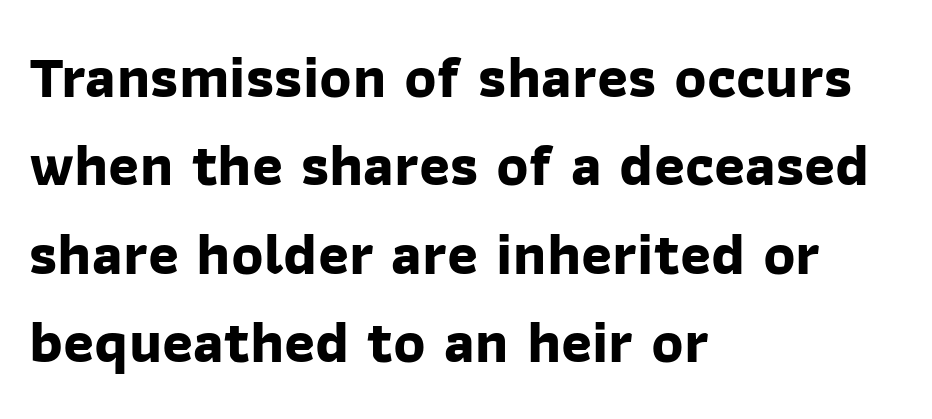
{"serif": "no", "bold": "yes", "weight": "bold", "width": "normal", "stroke_contrast": "low", "x_height": "medium", "monospaced": "no", "underline": "no", "align": "left", "line_spacing": "normal", "line_spacing_ratio": 1.5, "letter_spacing": "normal", "letter_spacing_em": 0.0, "glyph_px": 59}
